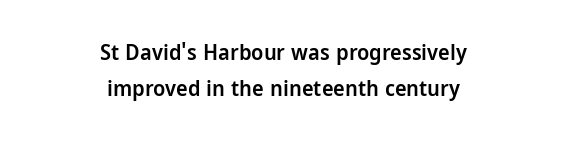
{"italic": "no", "bold": "semi", "underline": "no", "align": "center", "line_spacing": "normal", "line_spacing_ratio": 1.65, "letter_spacing": "normal", "letter_spacing_em": 0.0, "glyph_px": 22}
